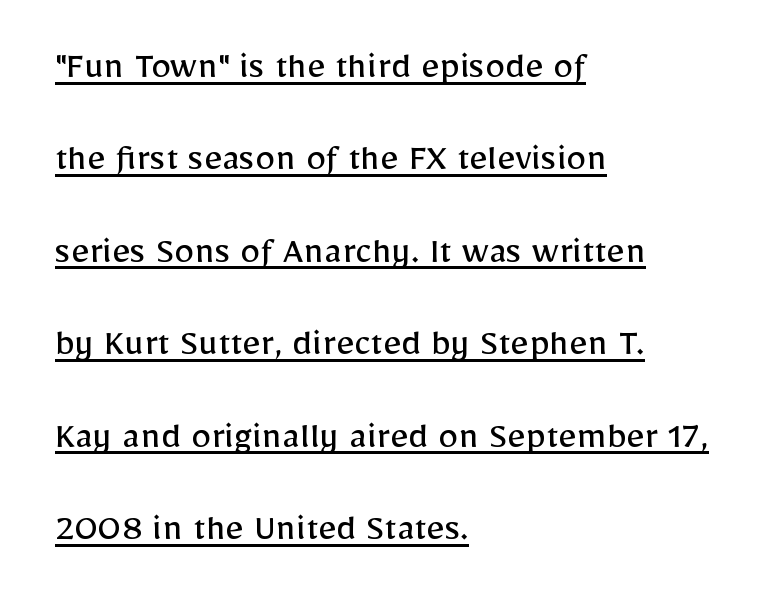
The image shows 40 px regular-weight sans-serif type, upright; set left-aligned, loose line spacing (2.31x), normal letter spacing, underlined; low stroke contrast and a medium x-height.
